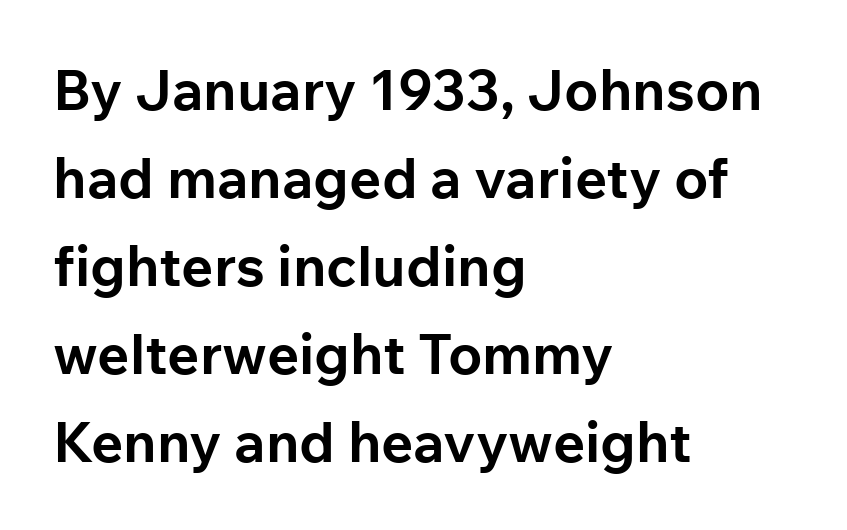
The image shows 56 px bold sans-serif type, upright; set left-aligned, normal line spacing (1.57x), normal letter spacing, not underlined; low stroke contrast and a medium x-height.
